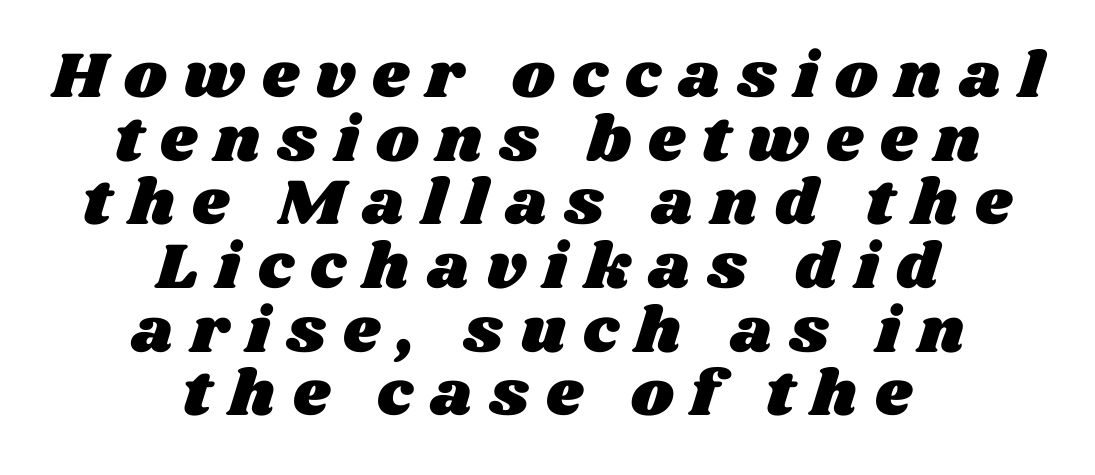
The image shows 65 px wide type; set centered, tight line spacing (0.98x), unusually wide letter spacing (+0.27 em), not underlined; medium stroke contrast and a large x-height.
